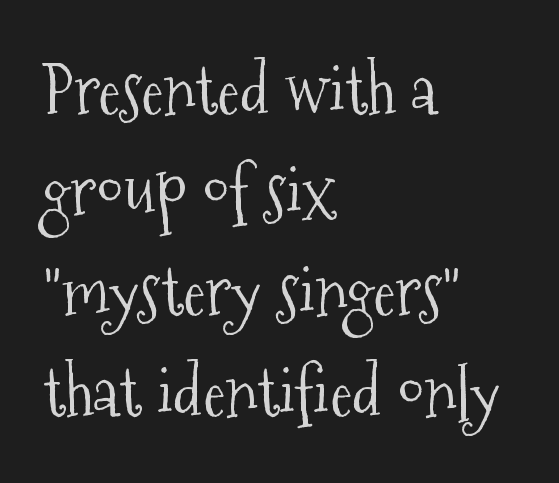
{"serif": "yes", "italic": "no", "bold": "no", "weight": "light", "width": "condensed", "stroke_contrast": "medium", "x_height": "medium", "monospaced": "no", "underline": "no", "align": "left", "line_spacing": "normal", "line_spacing_ratio": 1.48, "letter_spacing": "normal", "letter_spacing_em": 0.0, "glyph_px": 68}
